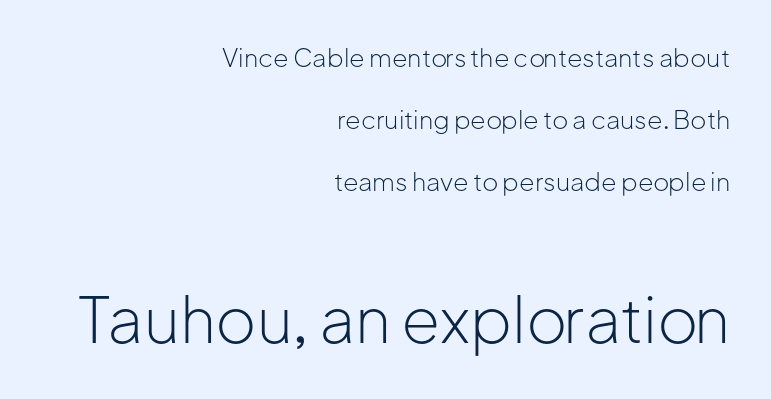
Q: Is the text bold? A: No.
Q: Is the text italic (slanted)? A: No, it is upright.
Q: Is the typeface a serif or a sans-serif typeface? A: Sans-serif.
Q: Is the text underlined? A: No.
Q: How is the paragraph aligned? A: Right-aligned.
Q: Is the spacing between letters normal or unusually wide? A: Normal.
Q: Is the spacing between lines tight, normal or loose? A: Loose.
Q: Which block of text is set in a larger size, the first (top) or the second (bottom)? A: The second (bottom) one.
Q: Width (condensed, normal, or wide)? A: Normal.
Q: Stroke contrast? A: Low.
Q: x-height? A: Medium.
Q: Monospaced? A: No.
